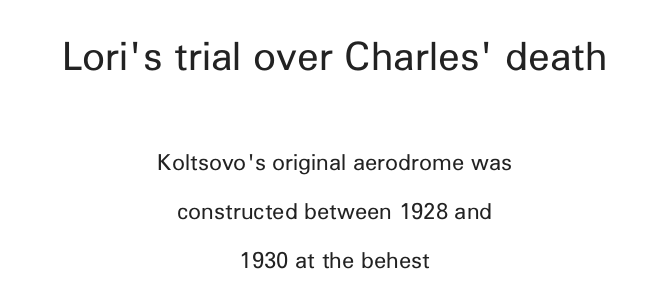
Horizontal alignment here is central, giving a formal, balanced look. Glance below the letters and you will spot only blank space. This sample uses an upright cut, with every glyph sitting square on the baseline. Caption: upper text group enlarged, lower text group reduced. Are there feet on the stems? There aren't — it's a sans.
